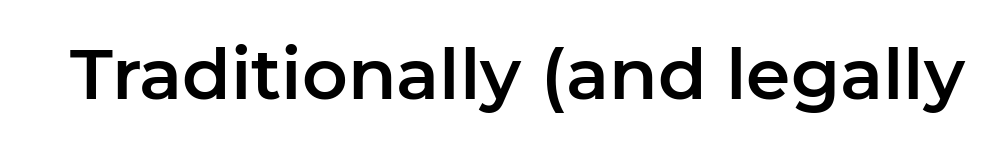
Q: Is the text italic (slanted)? A: No, it is upright.
Q: Is the typeface a serif or a sans-serif typeface? A: Sans-serif.
Q: Is the text underlined? A: No.
Q: Is the spacing between letters normal or unusually wide? A: Normal.
Q: Width (condensed, normal, or wide)? A: Normal.
Q: Stroke contrast? A: Low.
Q: x-height? A: Medium.
Q: Monospaced? A: No.
